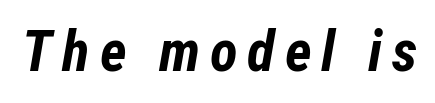
{"italic": "yes", "lean": "right", "slant_degrees": 12, "bold": "yes", "weight": "bold", "width": "condensed", "stroke_contrast": "low", "x_height": "medium", "monospaced": "no", "underline": "no", "glyph_px": 57}
